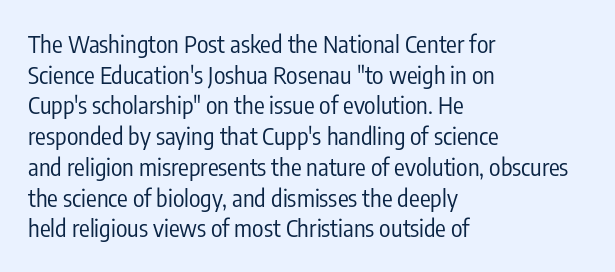
{"italic": "no", "bold": "no", "underline": "no", "align": "left", "line_spacing": "normal", "line_spacing_ratio": 1.28, "letter_spacing": "normal", "letter_spacing_em": 0.0, "glyph_px": 24}
